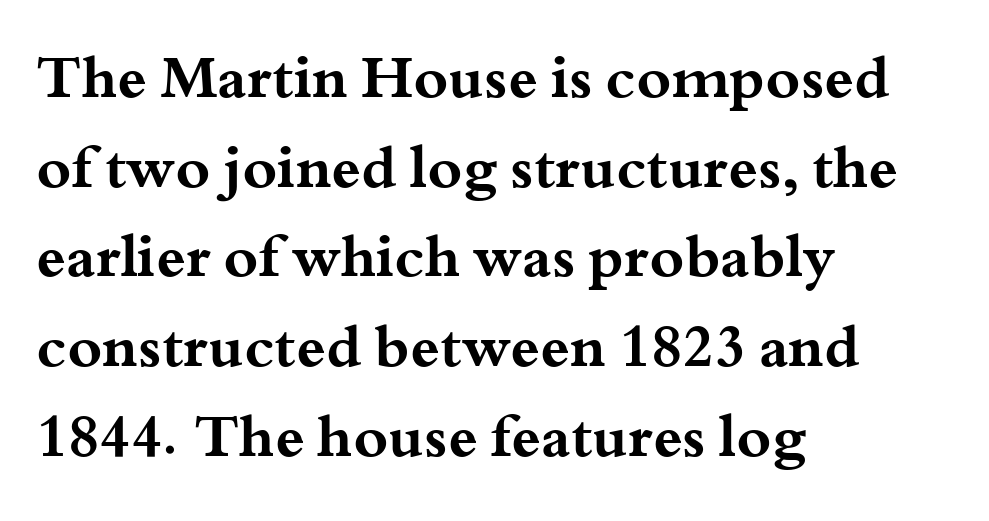
Q: Is the text bold? A: Yes.
Q: Is the text italic (slanted)? A: No, it is upright.
Q: Is the typeface a serif or a sans-serif typeface? A: Serif.
Q: Is the text underlined? A: No.
Q: How is the paragraph aligned? A: Left-aligned.
Q: Is the spacing between letters normal or unusually wide? A: Normal.
Q: Is the spacing between lines tight, normal or loose? A: Normal.
Q: Width (condensed, normal, or wide)? A: Wide.
Q: Stroke contrast? A: Medium.
Q: x-height? A: Small.
Q: Monospaced? A: No.
